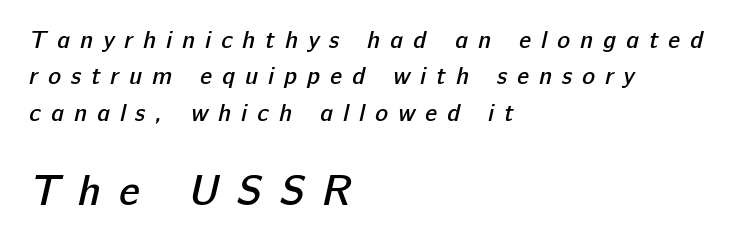
Q: Is the text bold? A: Semi-bold.
Q: Is the typeface a serif or a sans-serif typeface? A: Sans-serif.
Q: Is the text underlined? A: No.
Q: How is the paragraph aligned? A: Left-aligned.
Q: Is the spacing between letters normal or unusually wide? A: Unusually wide.
Q: Is the spacing between lines tight, normal or loose? A: Normal.
Q: Which block of text is set in a larger size, the first (top) or the second (bottom)? A: The second (bottom) one.
Q: Width (condensed, normal, or wide)? A: Normal.
Q: Stroke contrast? A: Low.
Q: x-height? A: Medium.
Q: Monospaced? A: No.
